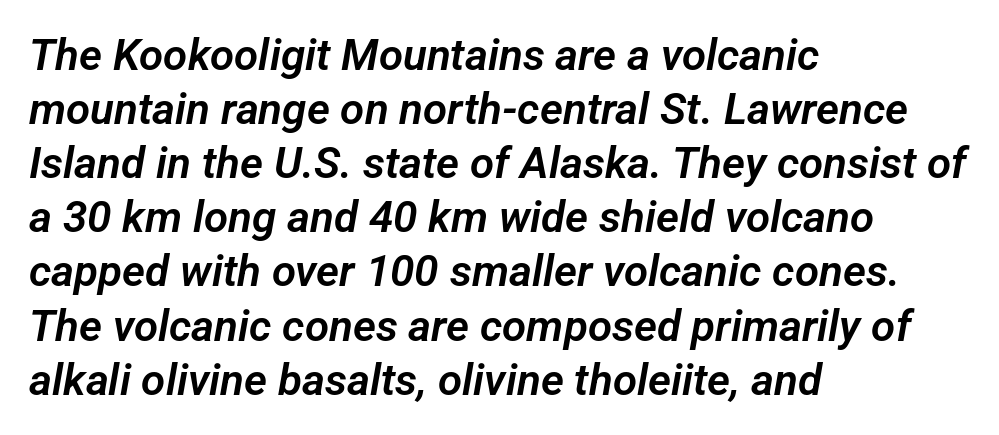
Q: Is the typeface a serif or a sans-serif typeface? A: Sans-serif.
Q: Is the text underlined? A: No.
Q: How is the paragraph aligned? A: Left-aligned.
Q: Is the spacing between letters normal or unusually wide? A: Normal.
Q: Width (condensed, normal, or wide)? A: Normal.
Q: Stroke contrast? A: Low.
Q: x-height? A: Medium.
Q: Monospaced? A: No.
